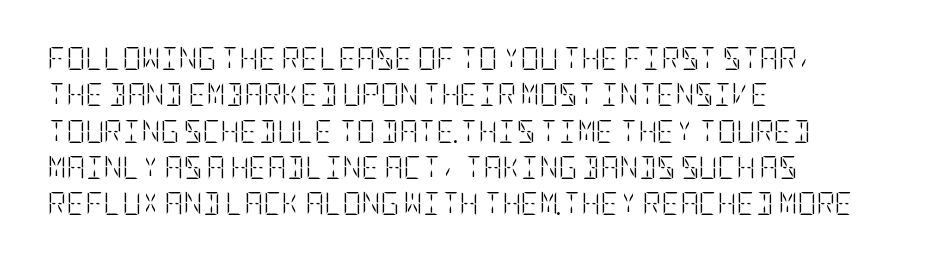
{"italic": "no", "bold": "no", "underline": "no", "align": "left", "line_spacing": "normal", "line_spacing_ratio": 1.58, "letter_spacing": "normal", "letter_spacing_em": 0.0, "glyph_px": 23}
